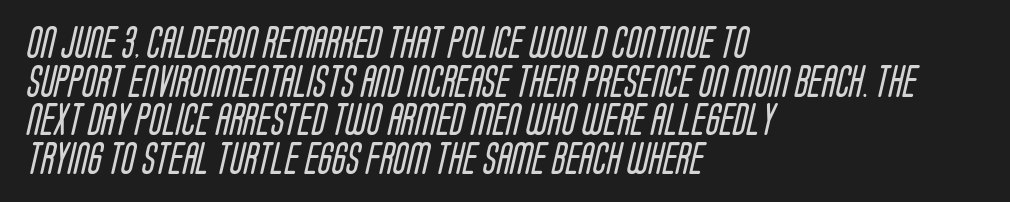
{"serif": "no", "bold": "no", "weight": "regular", "width": "condensed", "stroke_contrast": "low", "x_height": "large", "monospaced": "no", "underline": "no", "align": "left", "line_spacing_ratio": 1.21, "letter_spacing": "normal", "letter_spacing_em": 0.0, "glyph_px": 32}
